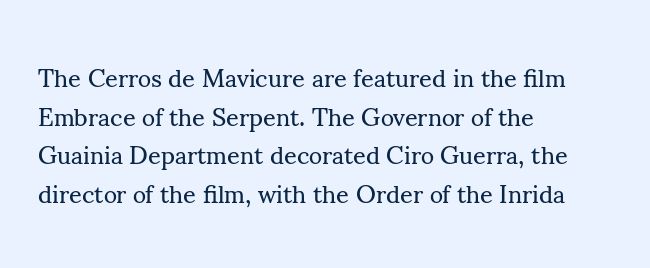
The image shows 25 px text type, upright; set left-aligned, normal line spacing (1.55x), normal letter spacing, not underlined.
